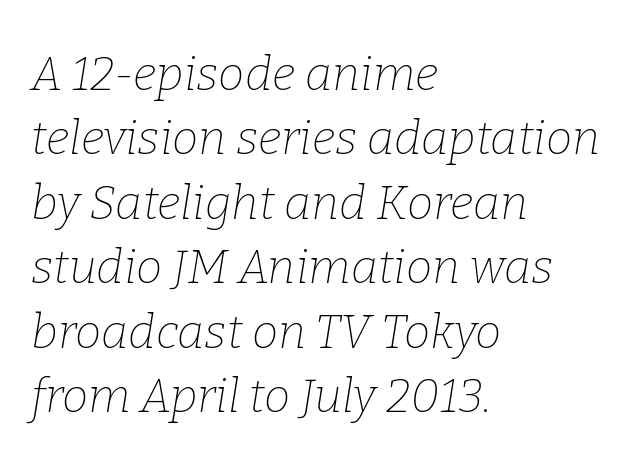
The axis of the letterforms is tilted away from vertical. The block of text has a typical density, with ordinary space between rows. Clear beneath every line of the passage. Unbolded letterforms with no extra heft. Do the characters align in a grid? No, the font is proportional. Each letter's strokes conclude with small projecting serifs.
